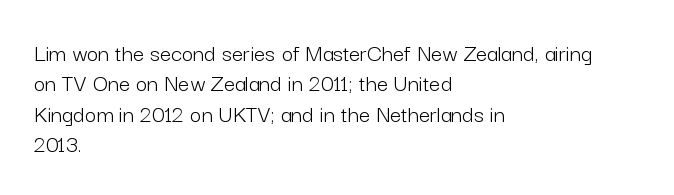
Q: Is the text bold? A: No.
Q: Is the text italic (slanted)? A: No, it is upright.
Q: Is the text underlined? A: No.
Q: How is the paragraph aligned? A: Left-aligned.
Q: Is the spacing between letters normal or unusually wide? A: Normal.
